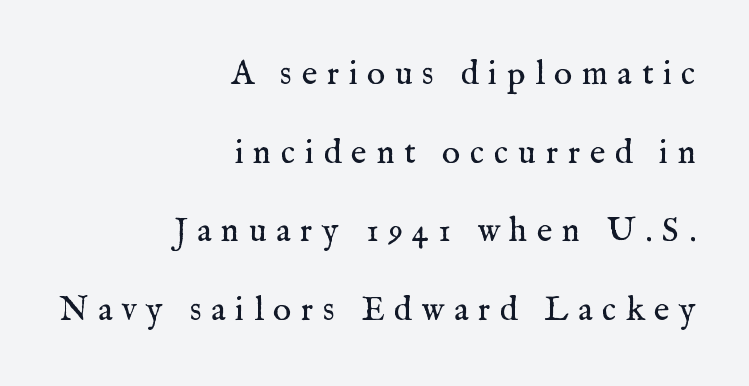
Right-aligned paragraph, ragged on the left. Style check: upright. The space directly below the letters is spotless. Each letter keeps its own natural width here, so spacing adapts to shape. The space between consecutive lines is lavish.
